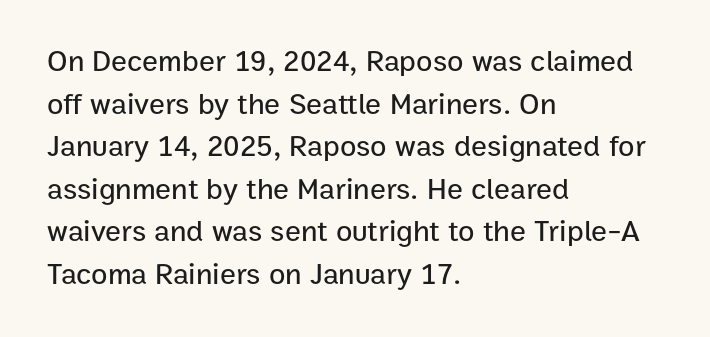
{"serif": "no", "italic": "no", "width": "normal", "stroke_contrast": "low", "x_height": "medium", "monospaced": "no", "underline": "no", "align": "left", "line_spacing": "normal", "line_spacing_ratio": 1.42, "letter_spacing": "normal", "letter_spacing_em": 0.0, "glyph_px": 30}
